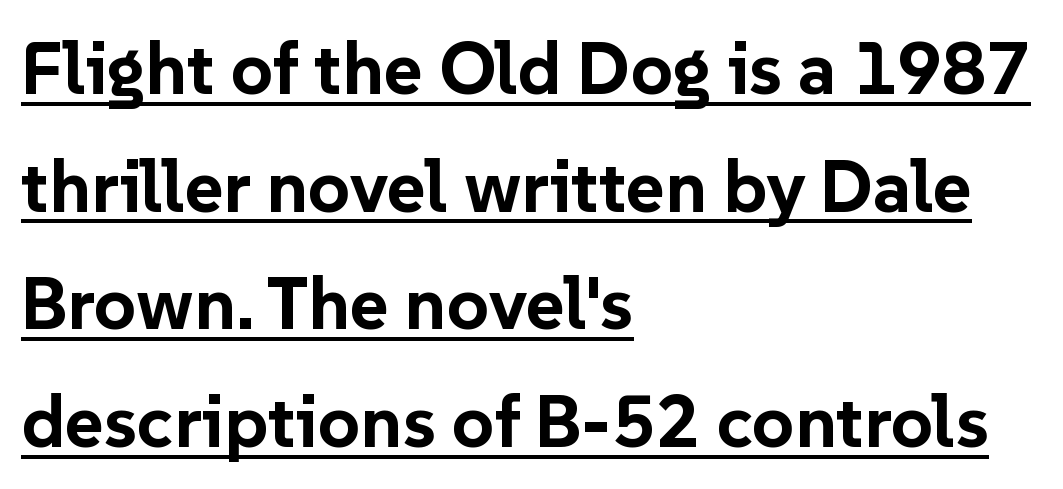
Q: Is the text bold? A: Yes.
Q: Is the text italic (slanted)? A: No, it is upright.
Q: Is the typeface a serif or a sans-serif typeface? A: Sans-serif.
Q: Is the text underlined? A: Yes.
Q: How is the paragraph aligned? A: Left-aligned.
Q: Is the spacing between letters normal or unusually wide? A: Normal.
Q: Is the spacing between lines tight, normal or loose? A: Normal.
Q: Width (condensed, normal, or wide)? A: Normal.
Q: Stroke contrast? A: Low.
Q: x-height? A: Medium.
Q: Monospaced? A: No.
